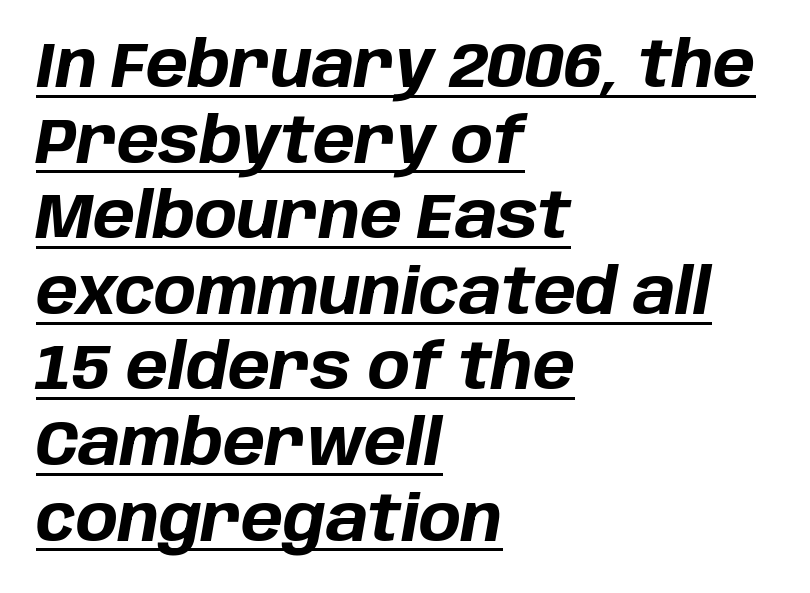
The image shows 63 px bold type, italic (leaning right); set left-aligned, line spacing 1.2x, normal letter spacing, underlined; low stroke contrast and a large x-height.
